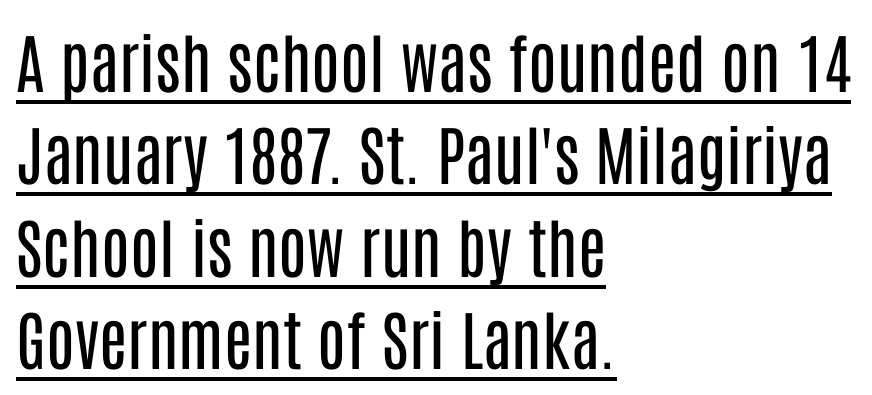
The leading is moderate, giving the passage an even texture. A typesetter would label this face a sans. Each line of the rendering has a horizontal stroke beneath the glyphs. Stroke thickness stays within the range of a standard reading face or lighter. Here the designer chose a conventional face with non-uniform glyph widths.
